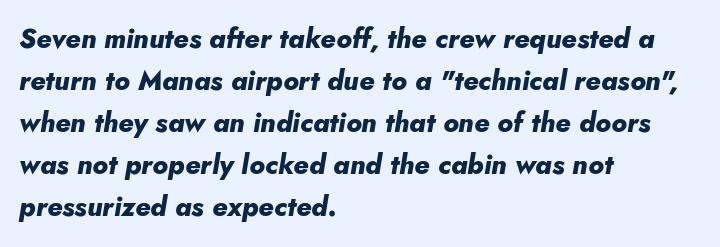
Check the space under the baseline: it is left empty. The vertical gap from one line to the next is medium. These lines stack with their left ends in a neat column. Tracking value appears to be zero — textbook default spacing.
